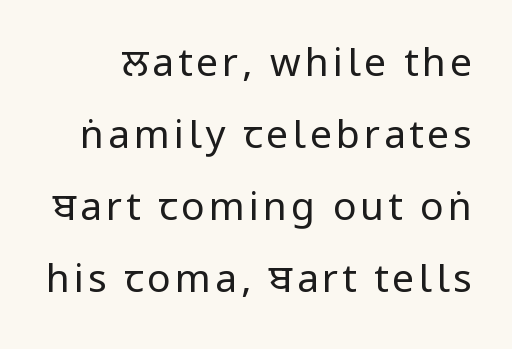
{"serif": "no", "italic": "no", "bold": "no", "weight": "regular", "width": "condensed", "stroke_contrast": "low", "underline": "no", "line_spacing_ratio": 1.85, "glyph_px": 39}
